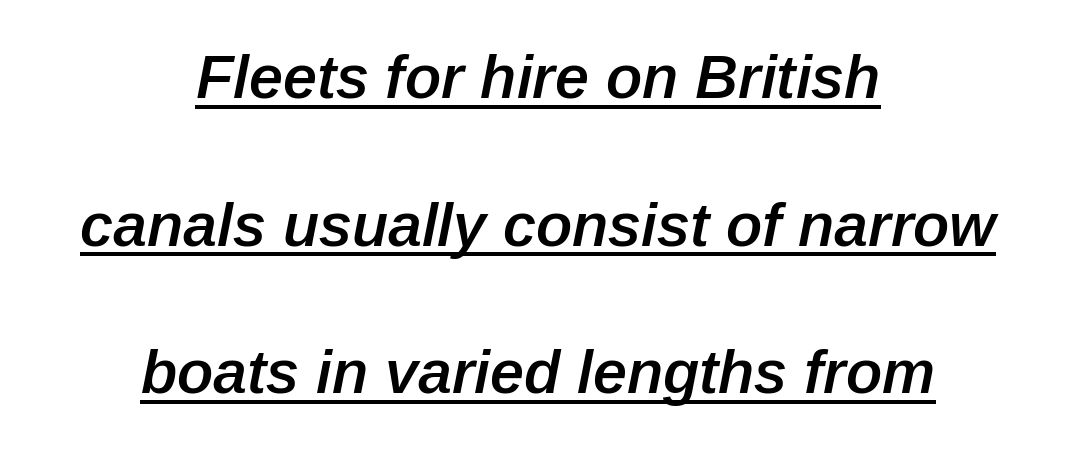
The characters look somewhat weighty, a semibold short of true bold. Look at the tracking — it's just the regular setting, nothing added. The letters advance in unequal steps, a hallmark of proportional type. Underline: present. Yep, that's italic — everything's leaning. Centered paragraph, ragged on both sides.
